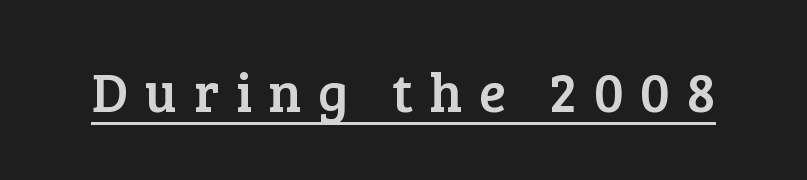
The image shows 55 px serif type, upright; set unusually wide letter spacing (+0.3 em), underlined; low stroke contrast and a medium x-height.
